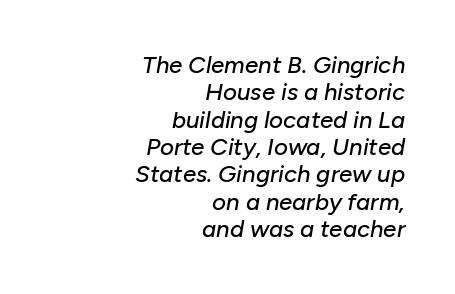
The image shows 24 px text type, italic (leaning right); set right-aligned, tight line spacing (1.14x), normal letter spacing, not underlined.
